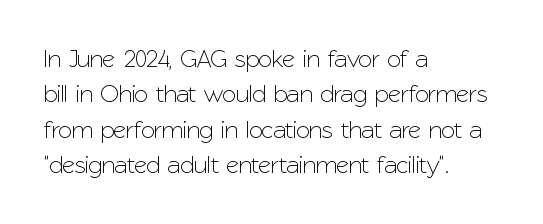
The image shows 25 px text type, upright; set left-aligned, normal line spacing (1.42x), normal letter spacing, not underlined.
